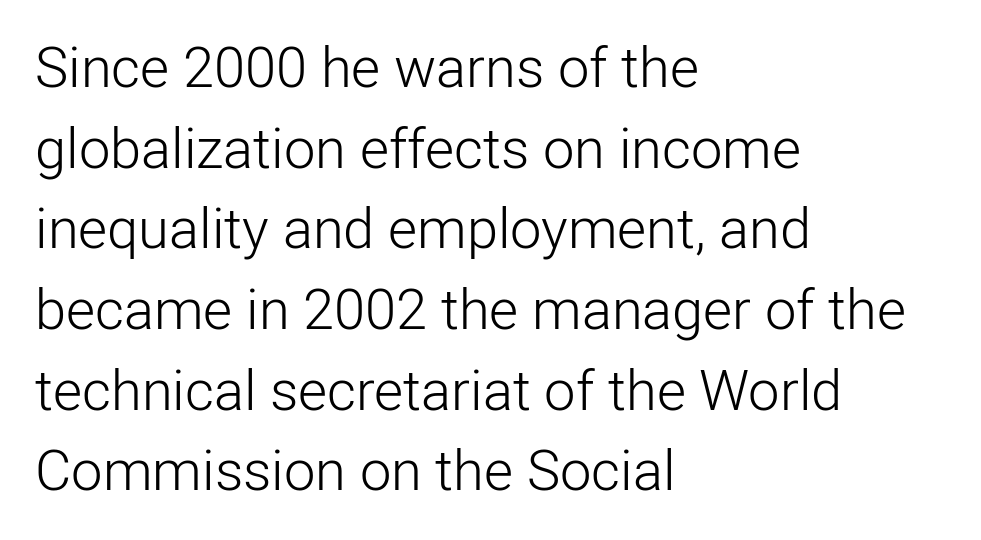
Q: Is the text bold? A: No.
Q: Is the text italic (slanted)? A: No, it is upright.
Q: Is the typeface a serif or a sans-serif typeface? A: Sans-serif.
Q: Is the text underlined? A: No.
Q: How is the paragraph aligned? A: Left-aligned.
Q: Is the spacing between letters normal or unusually wide? A: Normal.
Q: Is the spacing between lines tight, normal or loose? A: Normal.
Q: Width (condensed, normal, or wide)? A: Normal.
Q: Stroke contrast? A: Low.
Q: x-height? A: Medium.
Q: Monospaced? A: No.
